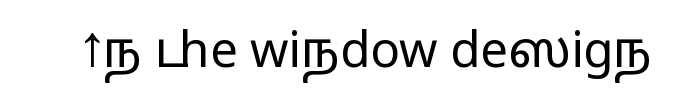
The image shows 49 px light, wide sans-serif type, upright; set normal letter spacing, not underlined; low stroke contrast and a medium x-height.
